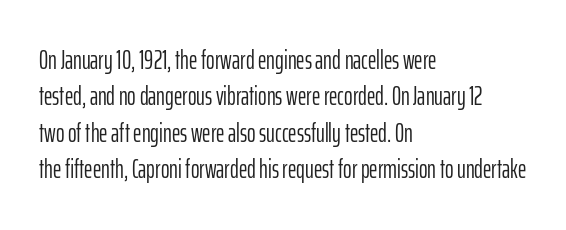
Q: Is the text bold? A: No.
Q: Is the text italic (slanted)? A: No, it is upright.
Q: Is the text underlined? A: No.
Q: How is the paragraph aligned? A: Left-aligned.
Q: Is the spacing between letters normal or unusually wide? A: Normal.
Q: Is the spacing between lines tight, normal or loose? A: Normal.
